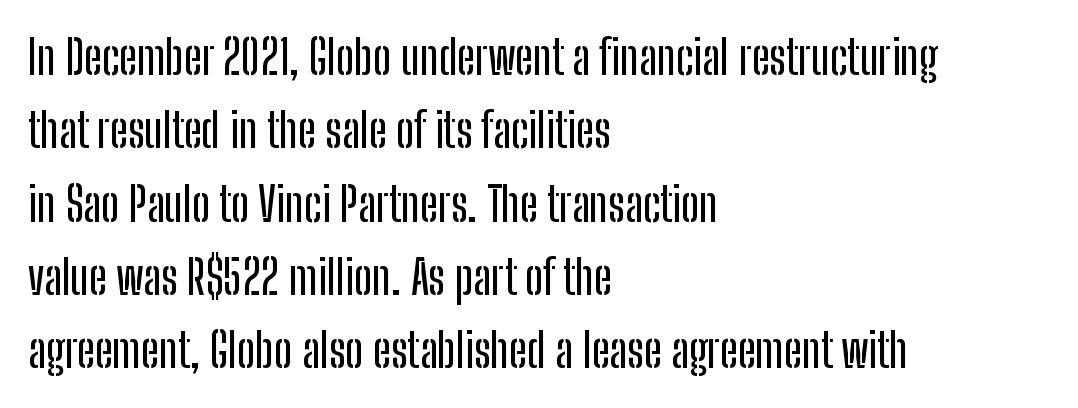
Normally led — the rows are evenly, conventionally spaced. Classification — sans serif. Every row of glyphs begins at an identical x-position on the left. The type is set solid horizontally, with unmodified tracking. Note the varied advance widths — an 'i' is clearly narrower than an 'm'. Notice how the stems are strictly vertical — no italics here.
